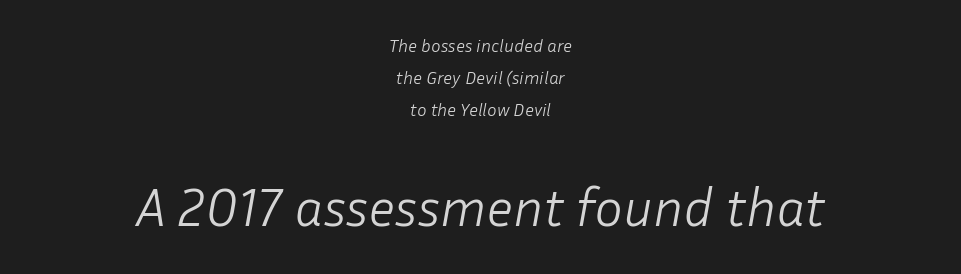
{"italic": "yes", "lean": "right", "slant_degrees": 10, "bold": "no", "weight": "light", "width": "normal", "stroke_contrast": "low", "x_height": "medium", "monospaced": "no", "underline": "no", "align": "center", "line_spacing_ratio": 1.78, "letter_spacing": "normal", "letter_spacing_em": 0.0, "larger_block": "second", "size_ratio": 3.0, "glyph_px": 54}
